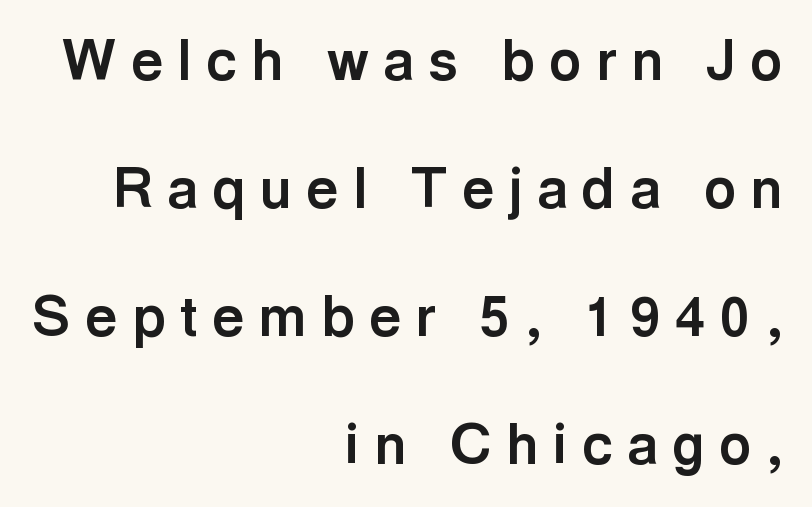
The line-height multiplier appears high, well above default. The letters advance in unequal steps, a hallmark of proportional type. Horizontally, the lines are justified to the trailing edge only. A full-strength bold gives these letters their thick strokes. What stands out about the letter spacing? Its width — letters are far apart. Rule under the text: the space is simply empty.
